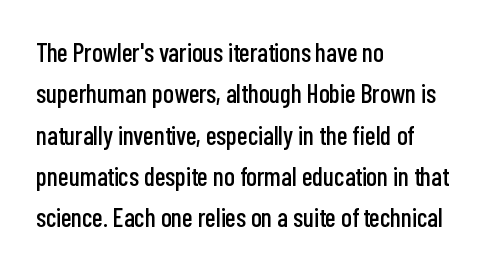
Q: Is the text italic (slanted)? A: No, it is upright.
Q: Is the text underlined? A: No.
Q: How is the paragraph aligned? A: Left-aligned.
Q: Is the spacing between letters normal or unusually wide? A: Normal.
Q: Is the spacing between lines tight, normal or loose? A: Normal.
